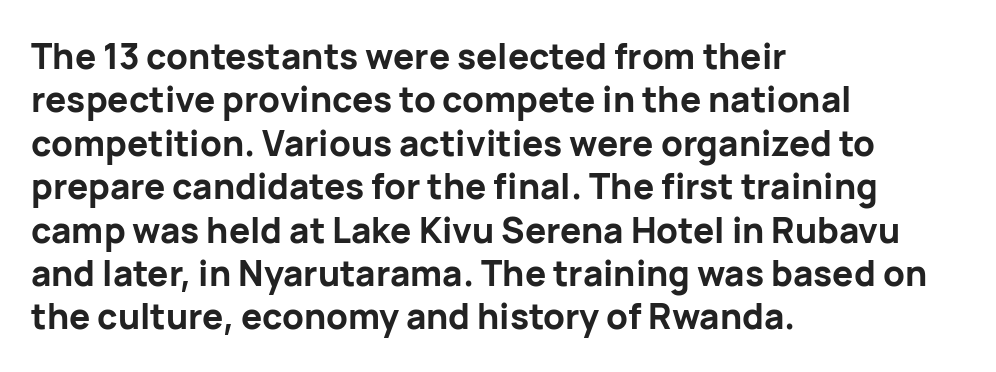
This rendering features lettering with no underline. No italicization has been applied; the sample stays upright. Default kerning and tracking; the words read as compact shapes. The characters display no serif detailing; their extremities are plain. Spacing verdict: proportional, widths tailored to each character. Heavy, bold letterforms.
